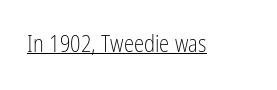
Q: Is the text bold? A: No.
Q: Is the text italic (slanted)? A: No, it is upright.
Q: Is the text underlined? A: Yes.
Q: Is the spacing between letters normal or unusually wide? A: Normal.
